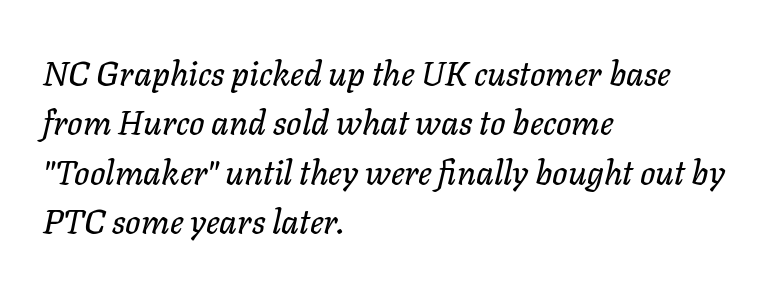
Q: Is the text italic (slanted)? A: Yes, it leans right by about 11 degrees.
Q: Is the text underlined? A: No.
Q: How is the paragraph aligned? A: Left-aligned.
Q: Is the spacing between letters normal or unusually wide? A: Normal.
Q: Is the spacing between lines tight, normal or loose? A: Normal.
Q: Width (condensed, normal, or wide)? A: Normal.
Q: Stroke contrast? A: Low.
Q: x-height? A: Medium.
Q: Monospaced? A: No.
